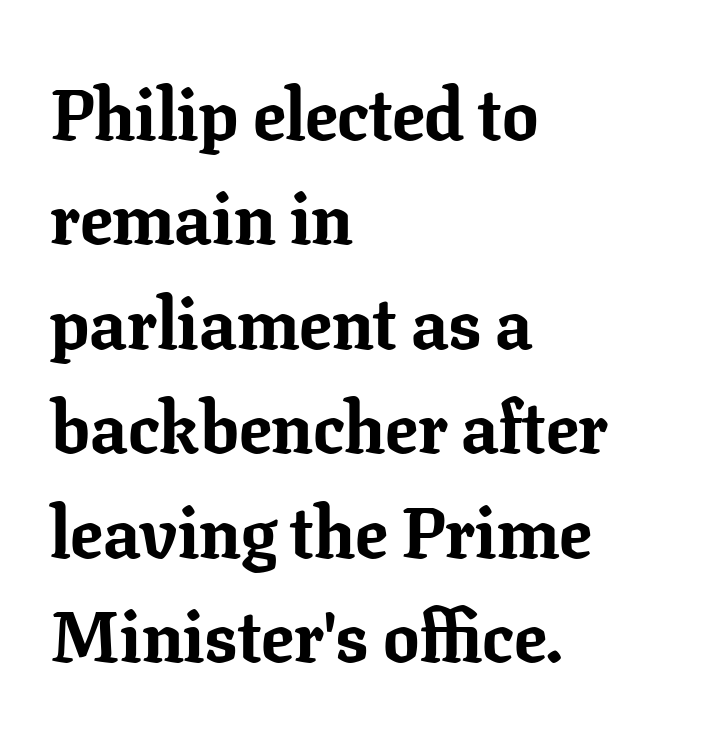
The image shows 72 px bold serif type, upright; set left-aligned, normal line spacing (1.45x), normal letter spacing, not underlined; low stroke contrast and a medium x-height.
